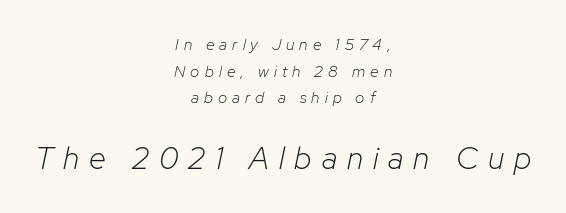
Reading down the column, the eye jumps a familiar distance to each next line. The gaps between neighbouring characters are conspicuously large. Letters rest on an invisible, unmarked baseline. Each line is balanced around a shared central axis. Stroke thickness stays within the range of a standard reading face or lighter. Typesetter's note — lower block bumped up in size, upper block left smaller.
